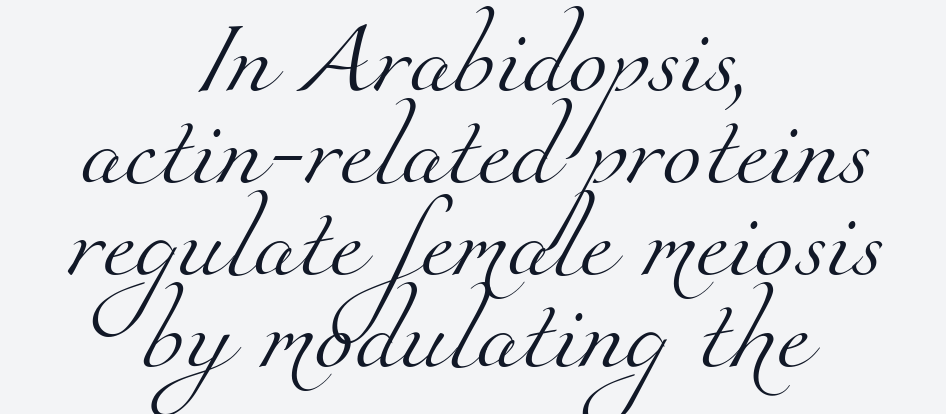
The passage shown is not underscored anywhere. Typeset on center — no edge is straight. A light-to-regular cut is what we see here. Think of a printed novel: that variable character pitch is what you see here.
